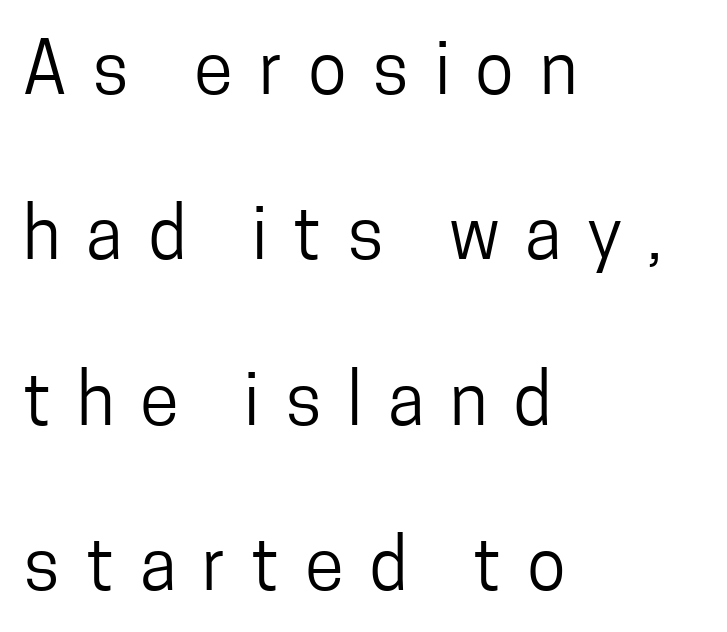
{"serif": "no", "italic": "no", "bold": "no", "weight": "regular", "width": "condensed", "stroke_contrast": "low", "x_height": "medium", "monospaced": "no", "underline": "no", "align": "left", "line_spacing": "loose", "line_spacing_ratio": 2.33, "letter_spacing": "wide", "letter_spacing_em": 0.36, "glyph_px": 71}
